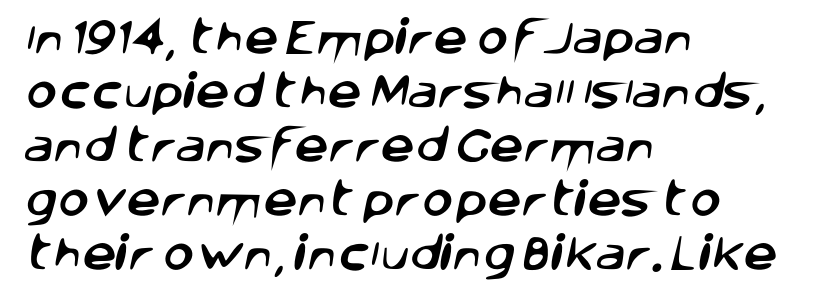
{"serif": "no", "width": "normal", "stroke_contrast": "low", "x_height": "large", "monospaced": "no", "underline": "no", "align": "left", "line_spacing": "normal", "line_spacing_ratio": 1.42, "letter_spacing": "normal", "letter_spacing_em": 0.0, "glyph_px": 38}
